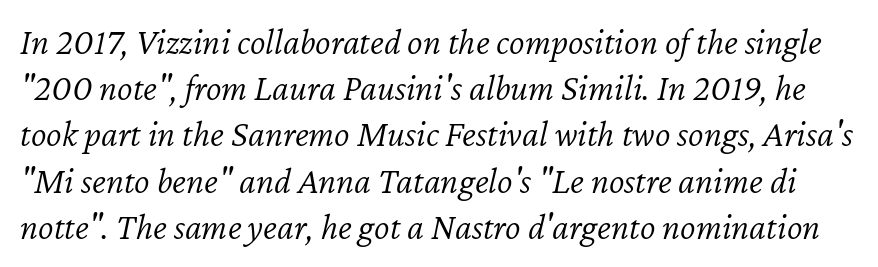
The image shows 37 px light type, italic (leaning right); set normal line spacing (1.25x), normal letter spacing, not underlined; low stroke contrast and a medium x-height.
